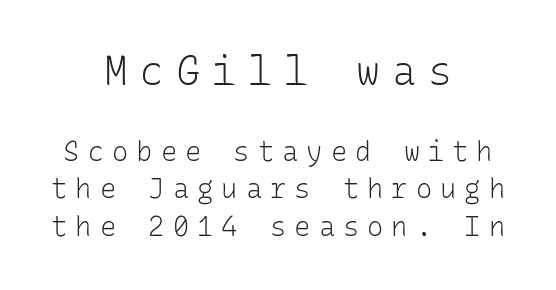
The axis of the letterforms is exactly vertical. Summary of vertical rhythm: regular, with standard interline spacing. The rendering inserts visible extra space after every character. The specimen omits any rule beneath the text block's lines. The passage shown is typeset with a sans-serif family. Two sizes are in play, and the larger belongs to the first block.
